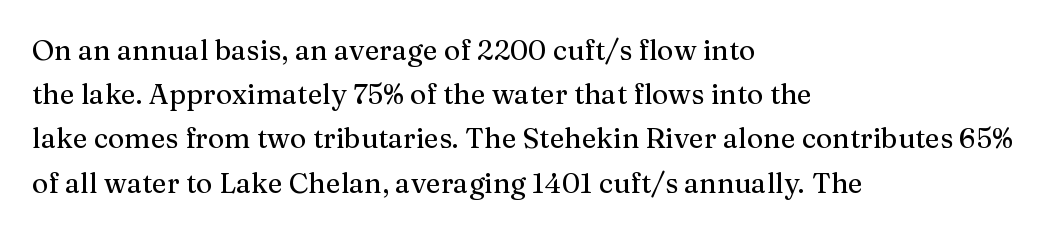
Q: Is the text italic (slanted)? A: No, it is upright.
Q: Is the typeface a serif or a sans-serif typeface? A: Serif.
Q: Is the text underlined? A: No.
Q: How is the paragraph aligned? A: Left-aligned.
Q: Is the spacing between letters normal or unusually wide? A: Normal.
Q: Is the spacing between lines tight, normal or loose? A: Normal.
Q: Width (condensed, normal, or wide)? A: Normal.
Q: Stroke contrast? A: Medium.
Q: x-height? A: Medium.
Q: Monospaced? A: No.
